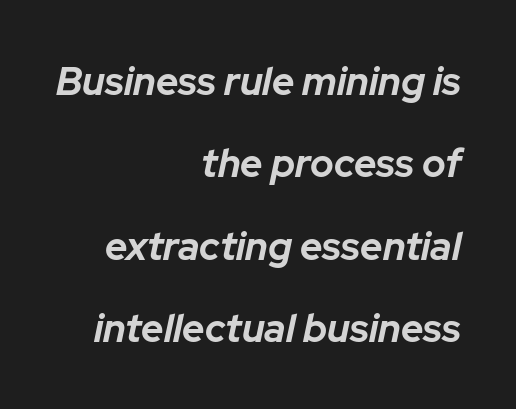
Q: Is the text bold? A: Yes.
Q: Is the text italic (slanted)? A: Yes, it leans right by about 12 degrees.
Q: Is the text underlined? A: No.
Q: How is the paragraph aligned? A: Right-aligned.
Q: Is the spacing between letters normal or unusually wide? A: Normal.
Q: Is the spacing between lines tight, normal or loose? A: Loose.
Q: Width (condensed, normal, or wide)? A: Normal.
Q: Stroke contrast? A: Low.
Q: x-height? A: Medium.
Q: Monospaced? A: No.
